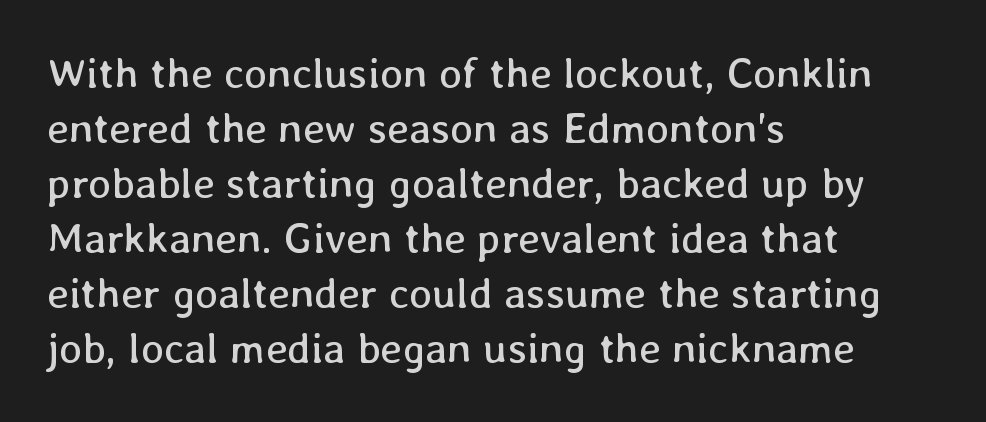
{"italic": "no", "bold": "no", "weight": "regular", "width": "normal", "stroke_contrast": "low", "x_height": "medium", "monospaced": "no", "underline": "no", "align": "left", "line_spacing": "normal", "line_spacing_ratio": 1.28, "letter_spacing": "normal", "letter_spacing_em": 0.0, "glyph_px": 43}
